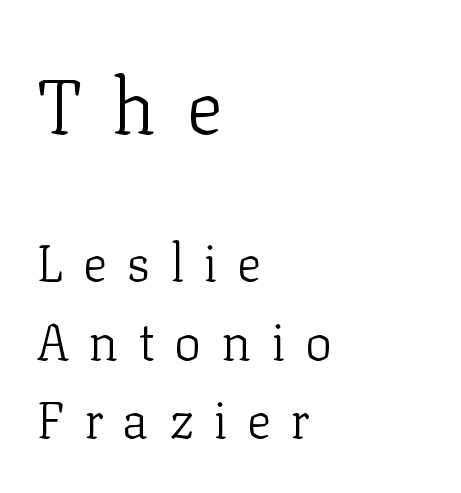
The image shows 77 px light serif type, upright; set left-aligned, normal line spacing (1.54x), unusually wide letter spacing (+0.38 em), not underlined; the first (top) block is 1.51x larger; low stroke contrast and a medium x-height.
